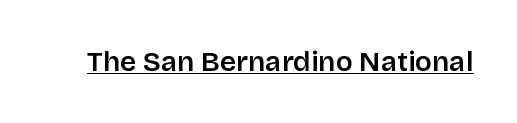
The image shows 28 px semibold sans-serif type, upright; set normal letter spacing, underlined; low stroke contrast and a large x-height.
